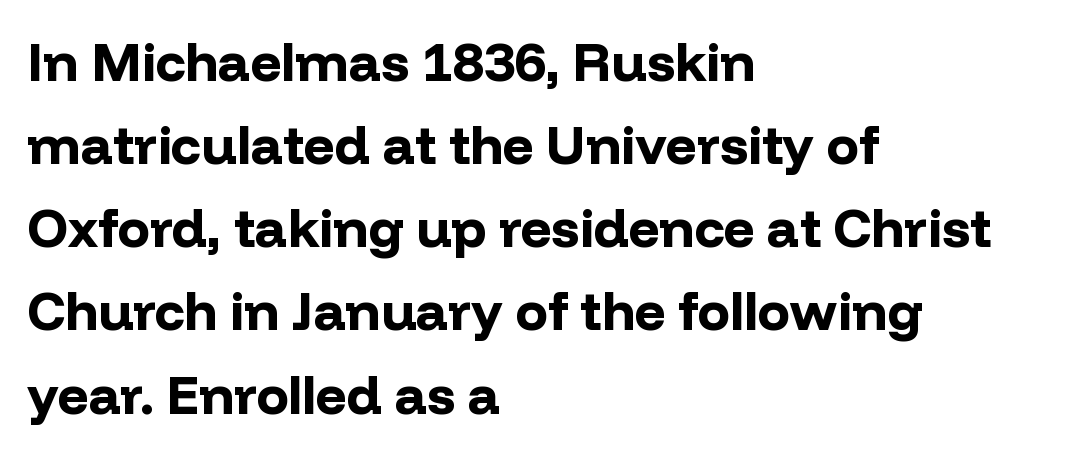
{"serif": "no", "italic": "no", "bold": "yes", "weight": "bold", "width": "normal", "stroke_contrast": "low", "x_height": "medium", "monospaced": "no", "underline": "no", "align": "left", "line_spacing": "normal", "line_spacing_ratio": 1.54, "letter_spacing": "normal", "letter_spacing_em": 0.0, "glyph_px": 54}
